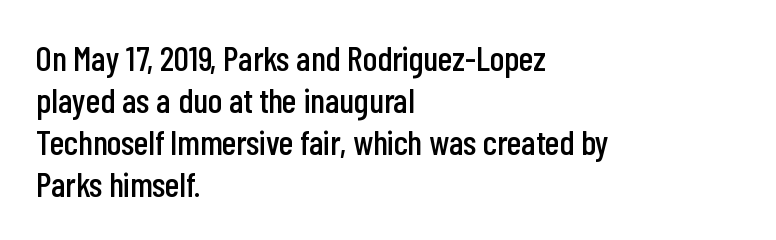
Q: Is the text italic (slanted)? A: No, it is upright.
Q: Is the typeface a serif or a sans-serif typeface? A: Sans-serif.
Q: Is the text underlined? A: No.
Q: How is the paragraph aligned? A: Left-aligned.
Q: Is the spacing between letters normal or unusually wide? A: Normal.
Q: Width (condensed, normal, or wide)? A: Condensed.
Q: Stroke contrast? A: Low.
Q: x-height? A: Medium.
Q: Monospaced? A: No.
